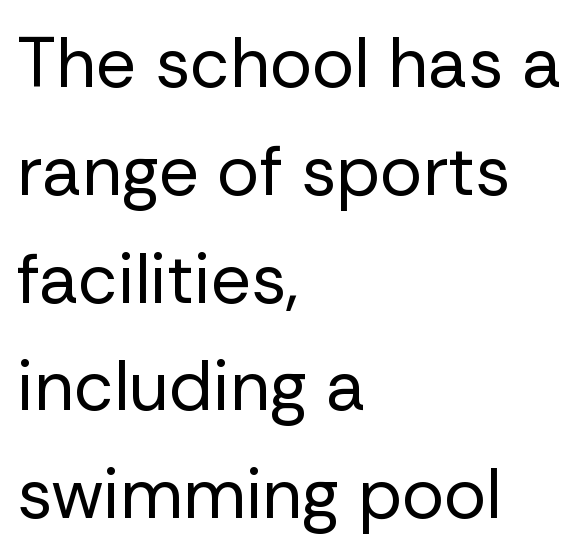
The text block is weighted toward the left margin, trailing off unevenly rightward. Weight: regular or lighter. Italic? Not at all — the glyphs are vertical. Classification — sans serif. The rendering uses natural spacing where letterforms have individual widths. Characters follow at the spacing the type designer built in.
